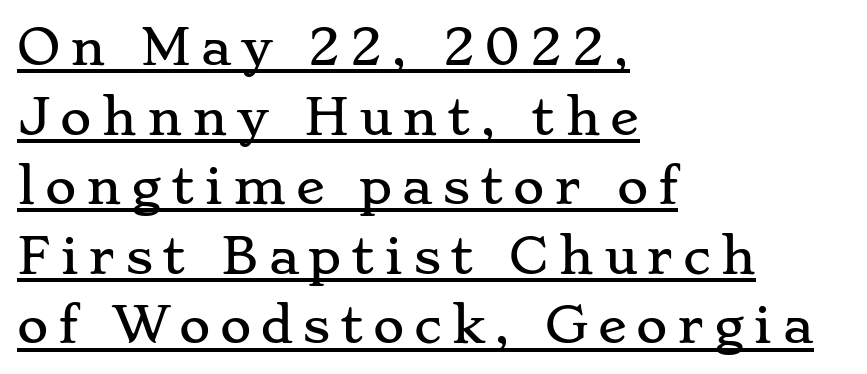
The image shows 48 px wide serif type, upright; set left-aligned, normal line spacing (1.45x), unusually wide letter spacing (+0.2 em), underlined; low stroke contrast and a small x-height.
